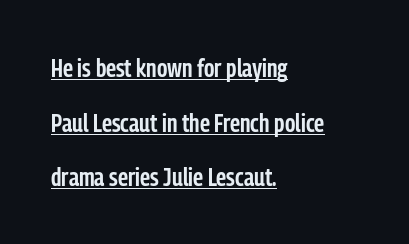
Q: Is the text bold? A: Semi-bold.
Q: Is the text italic (slanted)? A: No, it is upright.
Q: Is the text underlined? A: Yes.
Q: How is the paragraph aligned? A: Left-aligned.
Q: Is the spacing between letters normal or unusually wide? A: Normal.
Q: Is the spacing between lines tight, normal or loose? A: Loose.
